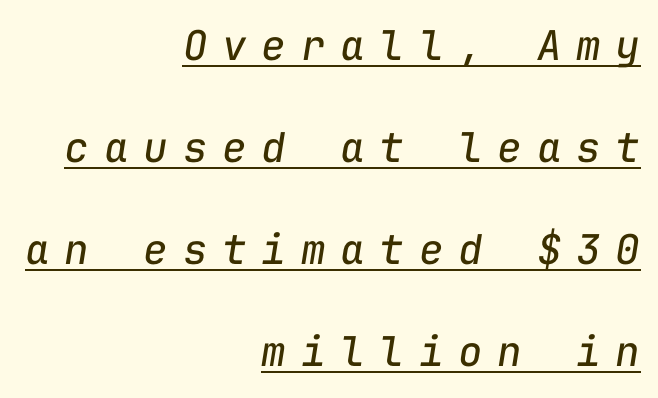
Beneath each row of characters lies a ruled line. Horizontally, the lines are justified to the trailing edge only. A great deal of white space separates one row of letters from the next. Think of a typewriter: that constant character pitch is what you see here. Short note: letters widely spaced.
